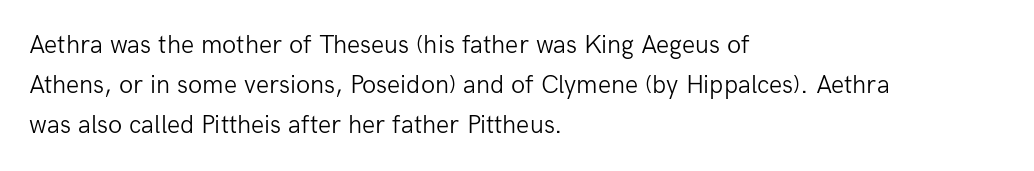
Descender tails drop into unmarked territory. Stroke mass is kept to a normal reading level or below. Default kerning and tracking; the words read as compact shapes. Teacher's note: observe the even left margin — that is flush-left alignment.
